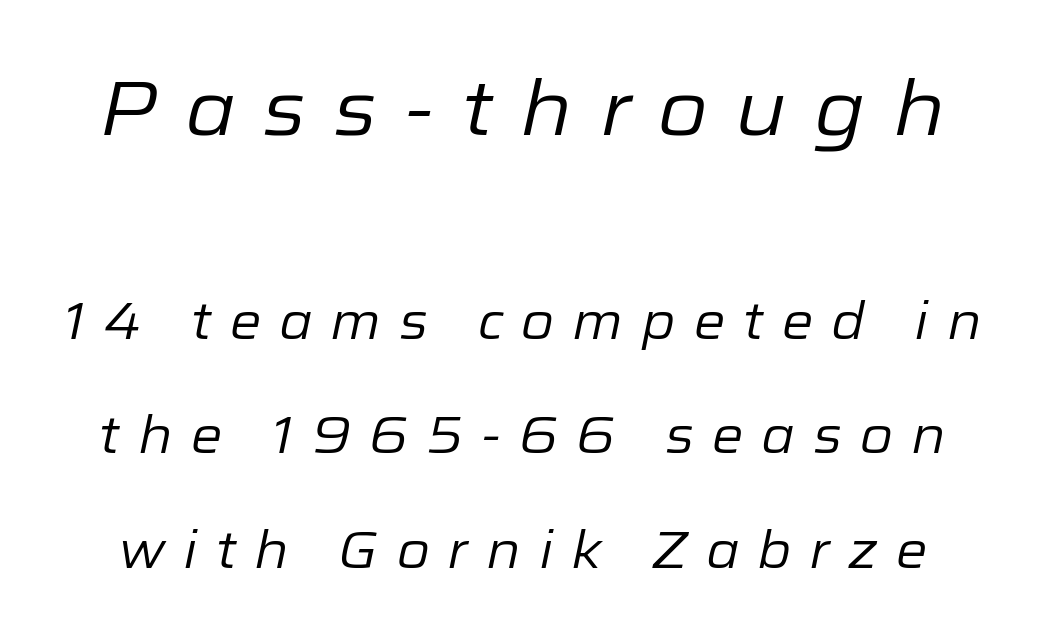
Q: Is the text bold? A: No.
Q: Is the text italic (slanted)? A: Yes, it leans right by about 12 degrees.
Q: Is the text underlined? A: No.
Q: Is the spacing between letters normal or unusually wide? A: Unusually wide.
Q: Is the spacing between lines tight, normal or loose? A: Loose.
Q: Which block of text is set in a larger size, the first (top) or the second (bottom)? A: The first (top) one.
Q: Width (condensed, normal, or wide)? A: Normal.
Q: Stroke contrast? A: Low.
Q: x-height? A: Medium.
Q: Monospaced? A: No.
